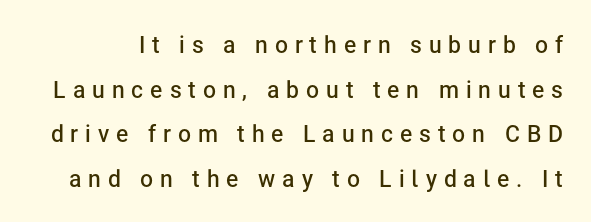
The letters stand upright; this is a roman face. A somewhat darkened texture: the type is semibold rather than bold. Honestly, the rows look like they've been pulled way apart. Words appear elongated and porous because spacing is wide. Underline: absent.
